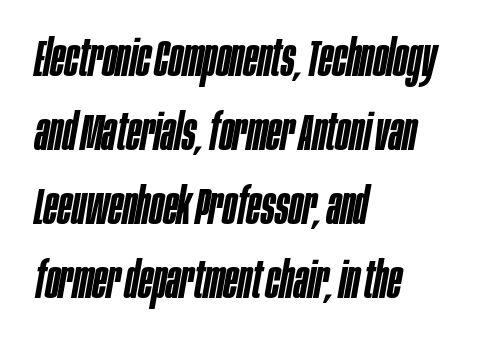
Italic? Definitely — the glyphs are oblique. The letters are semibold — heavier than regular but short of a full bold. Do the characters align in a grid? No, the font is proportional. You could call the tracking neutral — neither tight nor loose. Vertical spacing — default. The lines in this sample share a left origin and differ only in where they stop.
